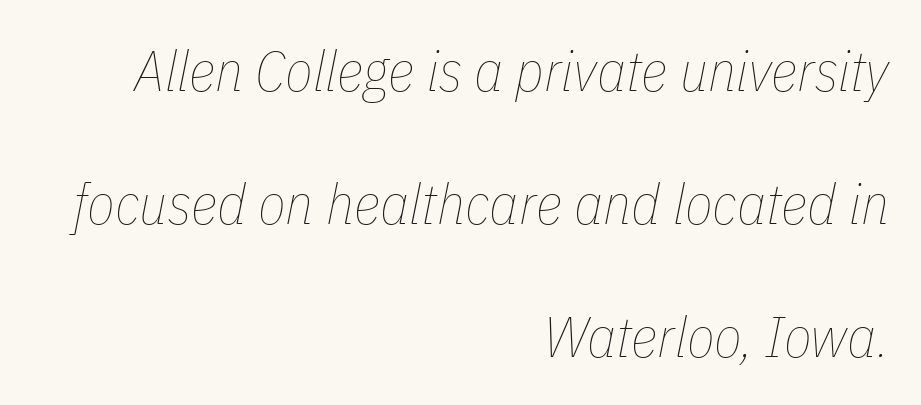
Q: Is the text bold? A: No.
Q: Is the text italic (slanted)? A: Yes, it leans right by about 11 degrees.
Q: Is the text underlined? A: No.
Q: How is the paragraph aligned? A: Right-aligned.
Q: Is the spacing between letters normal or unusually wide? A: Normal.
Q: Is the spacing between lines tight, normal or loose? A: Loose.
Q: Width (condensed, normal, or wide)? A: Condensed.
Q: Stroke contrast? A: Low.
Q: x-height? A: Medium.
Q: Monospaced? A: No.
